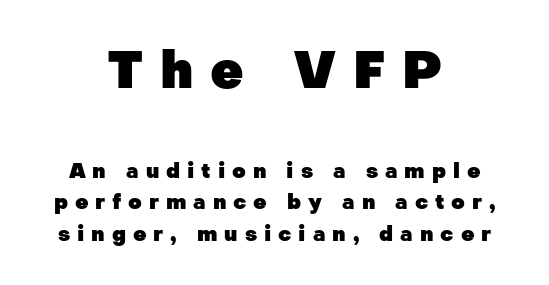
{"serif": "no", "italic": "no", "bold": "yes", "weight": "heavy", "width": "normal", "stroke_contrast": "low", "x_height": "medium", "monospaced": "no", "underline": "no", "align": "center", "line_spacing": "normal", "line_spacing_ratio": 1.5, "letter_spacing": "wide", "letter_spacing_em": 0.33, "larger_block": "first", "size_ratio": 2.48, "glyph_px": 52}
